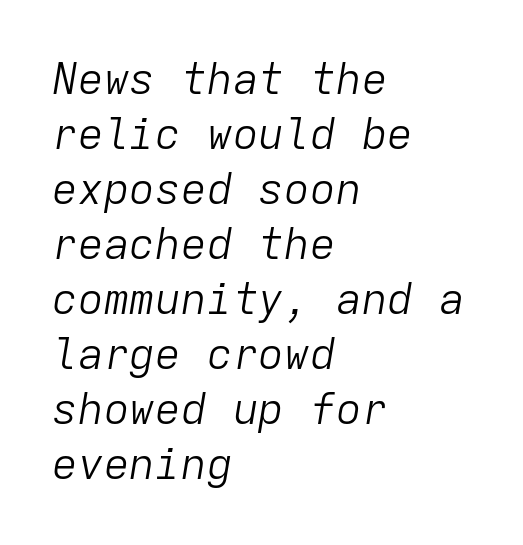
Stems and bowls with no extra thickness — not bold. The designer left line spacing at the default. These lines are rendered in a fixed-pitch font. When letters slant like this, we call the style italic.
